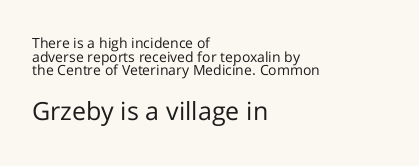
Q: Is the text bold? A: No.
Q: Is the text italic (slanted)? A: No, it is upright.
Q: Is the text underlined? A: No.
Q: How is the paragraph aligned? A: Left-aligned.
Q: Is the spacing between letters normal or unusually wide? A: Normal.
Q: Is the spacing between lines tight, normal or loose? A: Tight.
Q: Which block of text is set in a larger size, the first (top) or the second (bottom)? A: The second (bottom) one.
